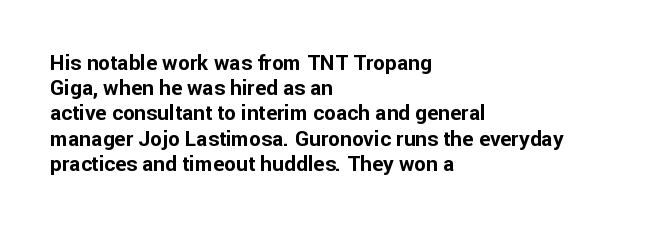
{"italic": "no", "bold": "yes", "underline": "no", "align": "left", "line_spacing_ratio": 1.2, "letter_spacing": "normal", "letter_spacing_em": 0.0, "glyph_px": 21}
